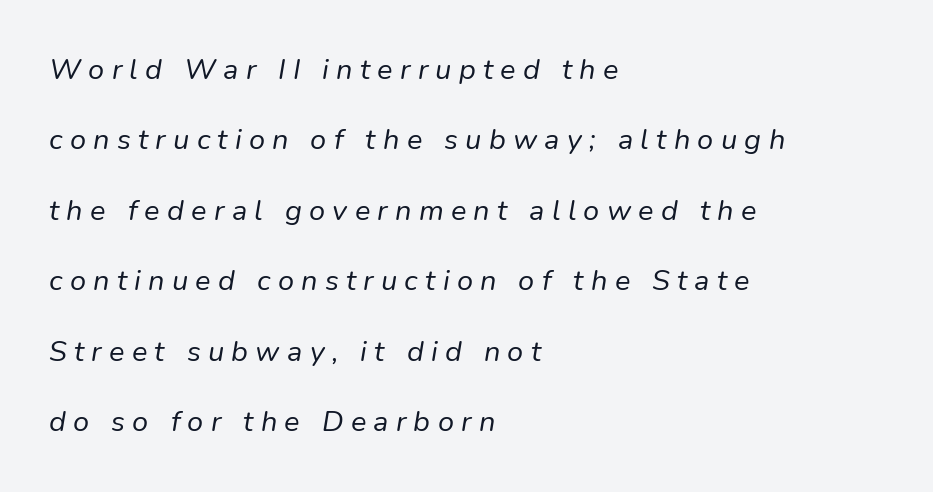
Q: Is the text bold? A: No.
Q: Is the text italic (slanted)? A: Yes, it leans right by about 9 degrees.
Q: Is the text underlined? A: No.
Q: How is the paragraph aligned? A: Left-aligned.
Q: Is the spacing between letters normal or unusually wide? A: Unusually wide.
Q: Is the spacing between lines tight, normal or loose? A: Loose.
Q: Width (condensed, normal, or wide)? A: Normal.
Q: Stroke contrast? A: Low.
Q: x-height? A: Medium.
Q: Monospaced? A: No.
